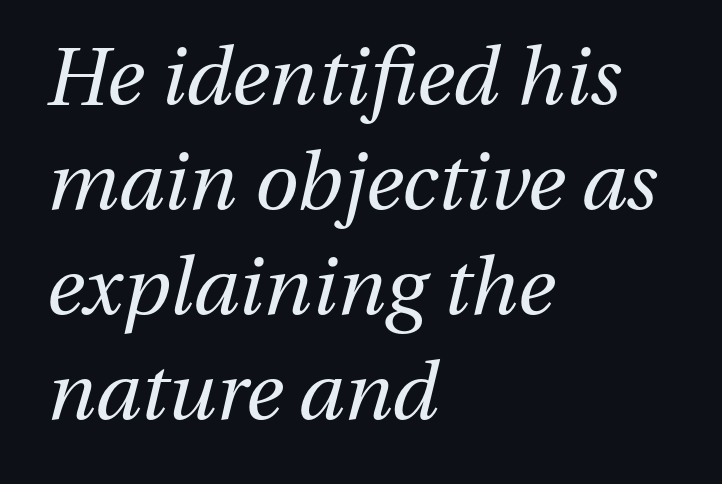
Q: Is the text bold? A: No.
Q: Is the text italic (slanted)? A: Yes, it leans right by about 13 degrees.
Q: Is the text underlined? A: No.
Q: How is the paragraph aligned? A: Left-aligned.
Q: Is the spacing between letters normal or unusually wide? A: Normal.
Q: Is the spacing between lines tight, normal or loose? A: Normal.
Q: Width (condensed, normal, or wide)? A: Normal.
Q: Stroke contrast? A: Medium.
Q: x-height? A: Medium.
Q: Monospaced? A: No.
